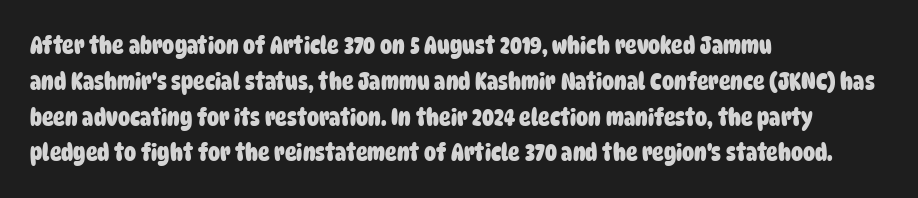
Where is the straight margin? On the left. Typographic density is high because the face is bold. Each new line begins a customary step beneath the previous one. This rendering leaves character spacing at its baseline value.
